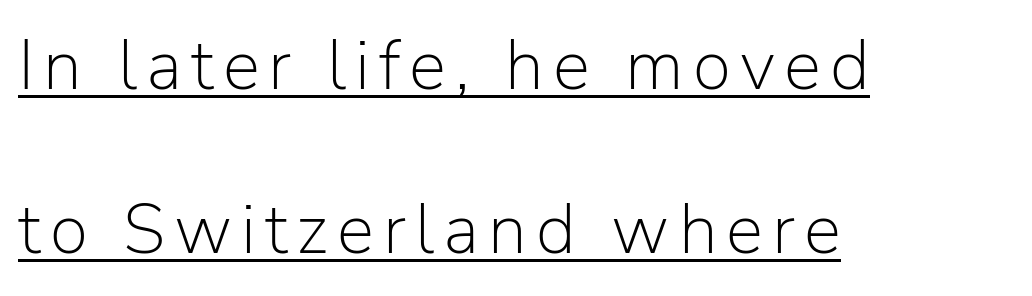
{"serif": "no", "italic": "no", "bold": "no", "weight": "light", "width": "normal", "stroke_contrast": "low", "x_height": "medium", "monospaced": "no", "underline": "yes", "align": "left", "line_spacing": "loose", "line_spacing_ratio": 2.34, "glyph_px": 70}
